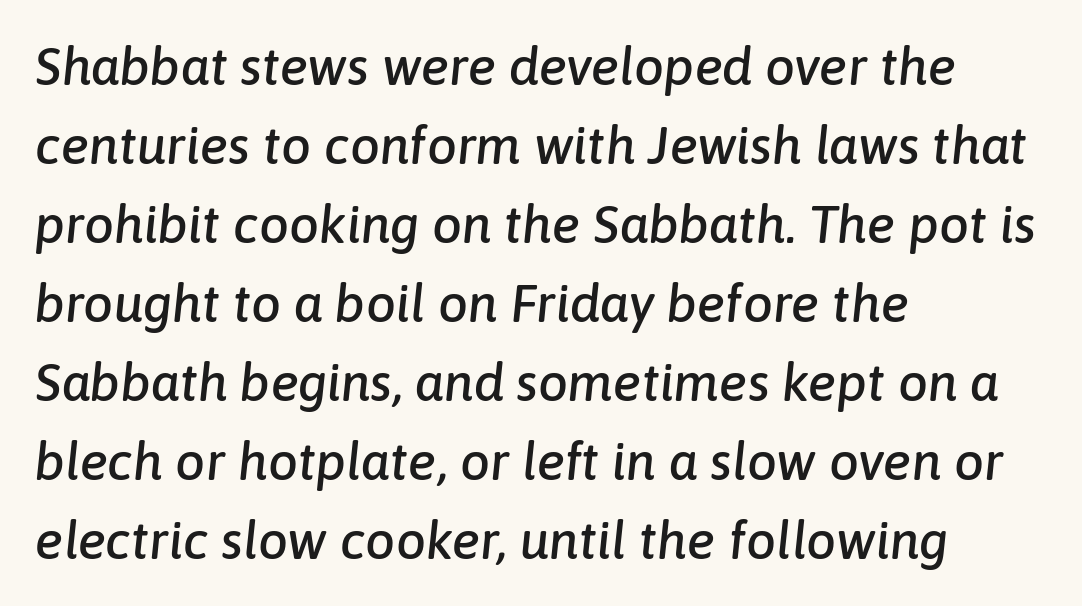
{"italic": "yes", "lean": "right", "slant_degrees": 6, "width": "normal", "stroke_contrast": "low", "x_height": "medium", "monospaced": "no", "underline": "no", "align": "left", "line_spacing": "normal", "line_spacing_ratio": 1.49, "letter_spacing": "normal", "letter_spacing_em": 0.0, "glyph_px": 53}
